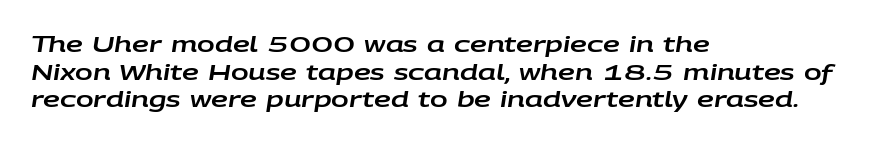
Q: Is the text italic (slanted)? A: Yes, it leans right by about 9 degrees.
Q: Is the text underlined? A: No.
Q: How is the paragraph aligned? A: Left-aligned.
Q: Is the spacing between letters normal or unusually wide? A: Normal.
Q: Is the spacing between lines tight, normal or loose? A: Normal.
